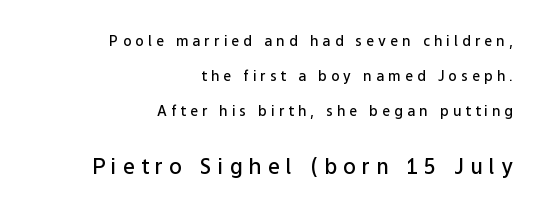
Q: Is the text bold? A: Semi-bold.
Q: Is the text italic (slanted)? A: No, it is upright.
Q: Is the text underlined? A: No.
Q: How is the paragraph aligned? A: Right-aligned.
Q: Is the spacing between letters normal or unusually wide? A: Unusually wide.
Q: Is the spacing between lines tight, normal or loose? A: Loose.
Q: Which block of text is set in a larger size, the first (top) or the second (bottom)? A: The second (bottom) one.
